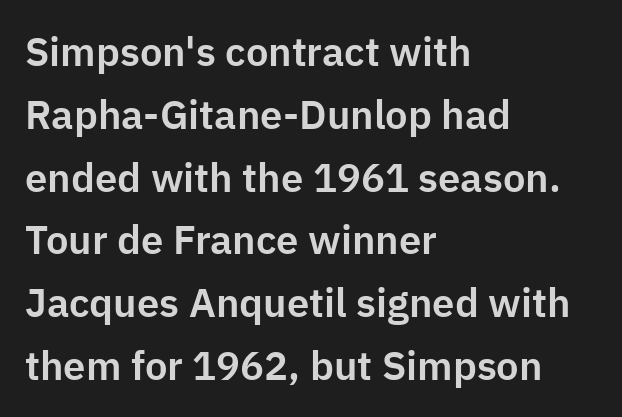
The image shows 40 px sans-serif type, upright; set left-aligned, normal line spacing (1.57x), normal letter spacing, not underlined; low stroke contrast and a medium x-height.
